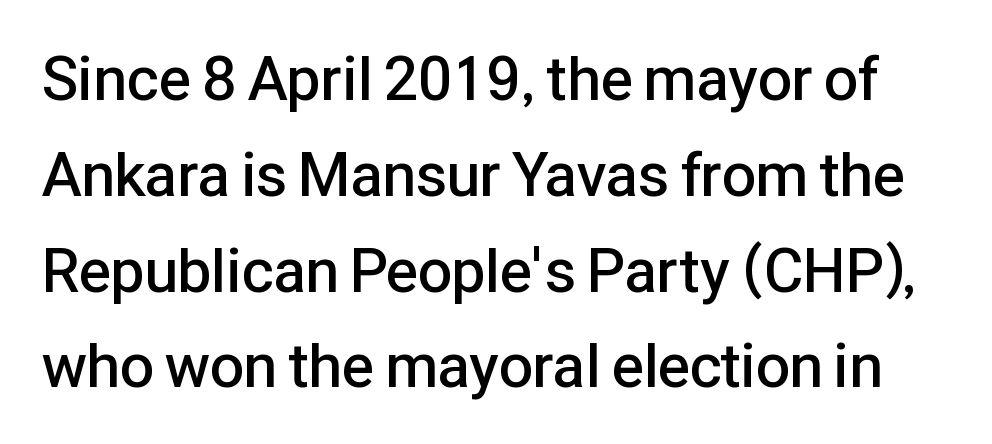
Q: Is the text bold? A: Semi-bold.
Q: Is the text italic (slanted)? A: No, it is upright.
Q: Is the typeface a serif or a sans-serif typeface? A: Sans-serif.
Q: Is the text underlined? A: No.
Q: Is the spacing between letters normal or unusually wide? A: Normal.
Q: Is the spacing between lines tight, normal or loose? A: Normal.
Q: Width (condensed, normal, or wide)? A: Normal.
Q: Stroke contrast? A: Low.
Q: x-height? A: Medium.
Q: Monospaced? A: No.
